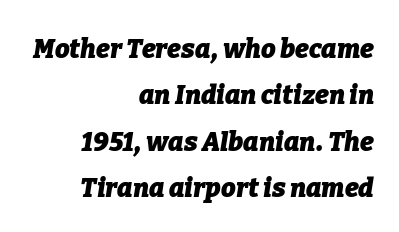
{"italic": "yes", "lean": "right", "slant_degrees": 9, "bold": "yes", "underline": "no", "align": "right", "line_spacing_ratio": 1.78, "letter_spacing": "normal", "letter_spacing_em": 0.0, "glyph_px": 26}
